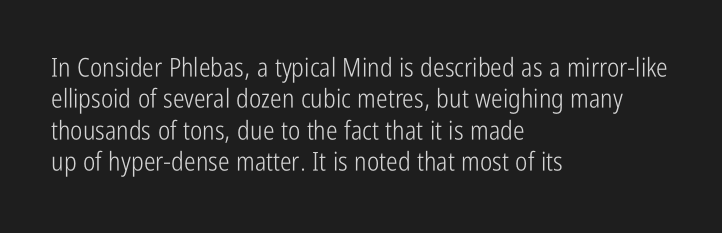
Q: Is the text bold? A: No.
Q: Is the text italic (slanted)? A: No, it is upright.
Q: Is the text underlined? A: No.
Q: How is the paragraph aligned? A: Left-aligned.
Q: Is the spacing between letters normal or unusually wide? A: Normal.
